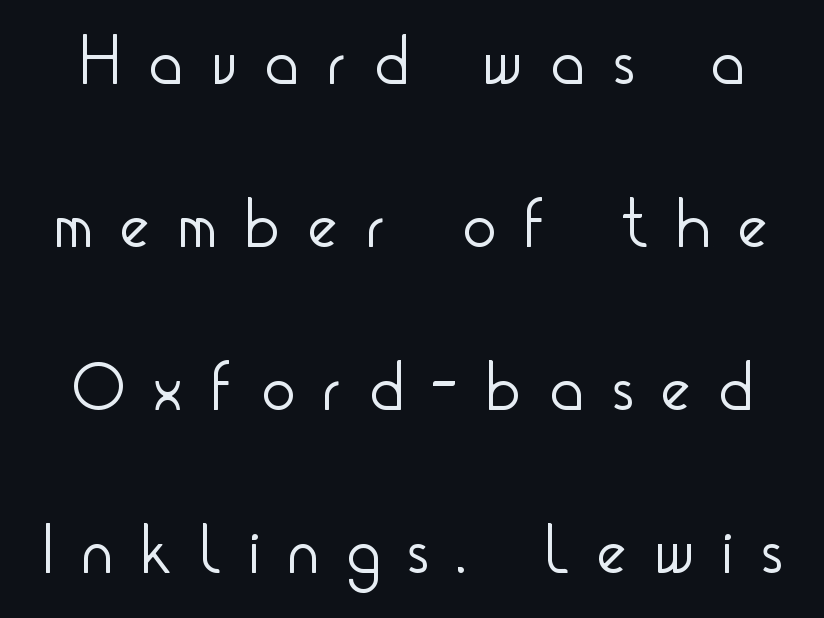
The image shows 69 px light, condensed sans-serif type, upright; set loose line spacing (2.36x), unusually wide letter spacing (+0.43 em), not underlined; low stroke contrast and a small x-height.
